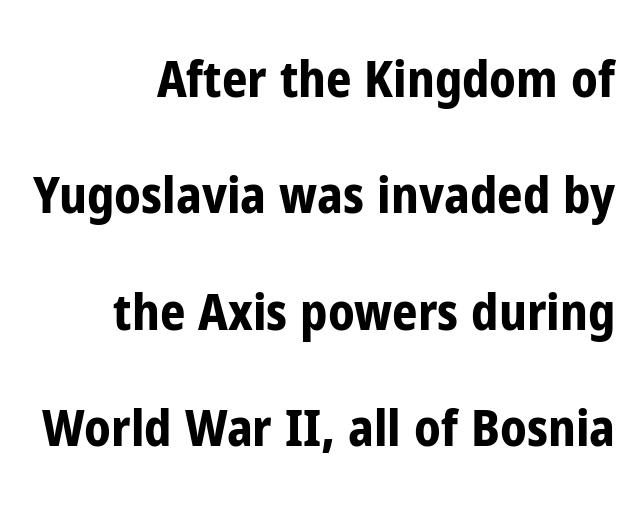
The image shows 50 px bold, condensed sans-serif type, upright; set right-aligned, loose line spacing (2.33x), normal letter spacing, not underlined; low stroke contrast and a medium x-height.
